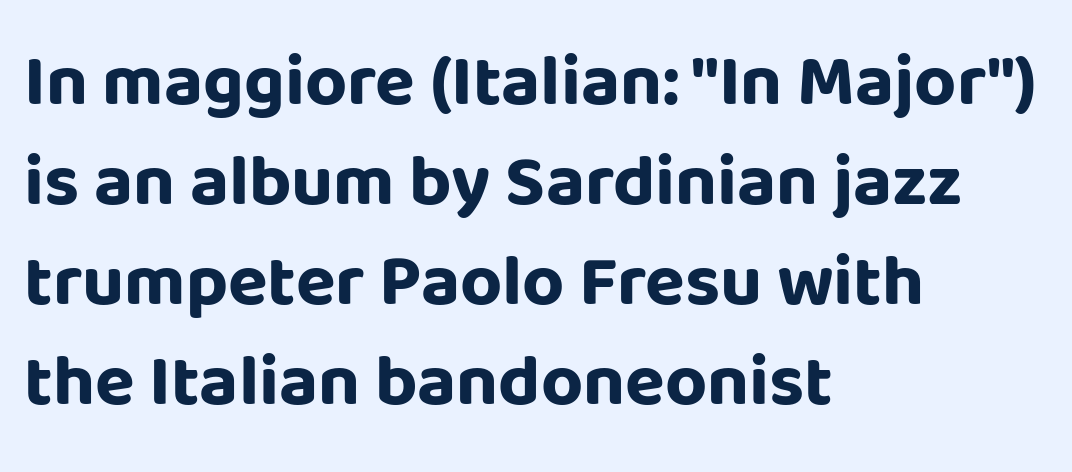
Q: Is the text bold? A: Yes.
Q: Is the text italic (slanted)? A: No, it is upright.
Q: Is the typeface a serif or a sans-serif typeface? A: Sans-serif.
Q: Is the text underlined? A: No.
Q: How is the paragraph aligned? A: Left-aligned.
Q: Is the spacing between letters normal or unusually wide? A: Normal.
Q: Is the spacing between lines tight, normal or loose? A: Normal.
Q: Width (condensed, normal, or wide)? A: Normal.
Q: Stroke contrast? A: Low.
Q: x-height? A: Large.
Q: Monospaced? A: No.
